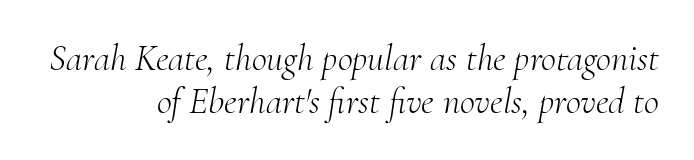
Q: Is the text bold? A: No.
Q: Is the text italic (slanted)? A: Yes, it leans right by about 10 degrees.
Q: Is the typeface a serif or a sans-serif typeface? A: Serif.
Q: Is the text underlined? A: No.
Q: How is the paragraph aligned? A: Right-aligned.
Q: Is the spacing between letters normal or unusually wide? A: Normal.
Q: Width (condensed, normal, or wide)? A: Normal.
Q: Stroke contrast? A: Medium.
Q: x-height? A: Small.
Q: Monospaced? A: No.
